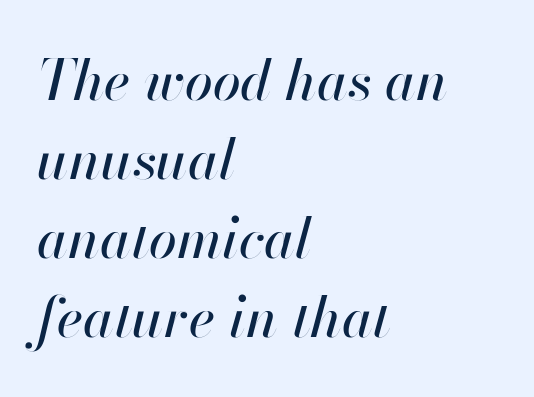
The designer left line spacing at the default. Caption: standard tracking, unaltered. If you drew a line through each stem, it would be angled. Teacher's note: observe the even left margin — that is flush-left alignment. Varying glyph widths throughout — classic text-font behaviour.
